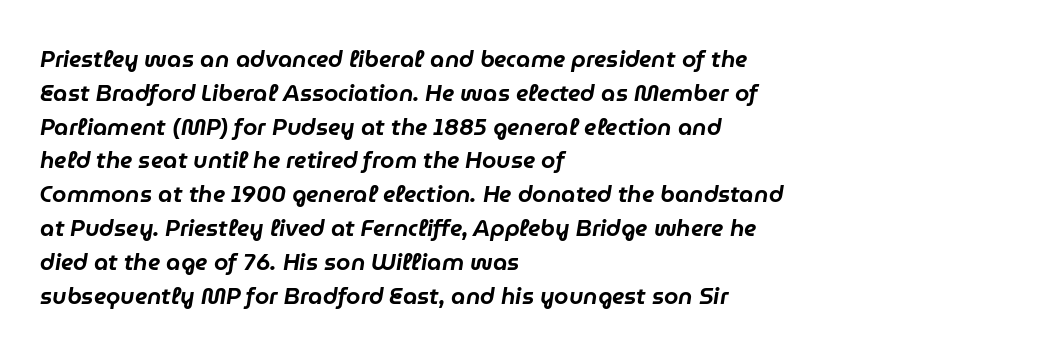
If you drew a ruler down the left edge, every line would touch it. The rows are spaced the way most documents space them. Descender tails drop into unmarked territory. The axis of the letterforms is tilted away from vertical. A typesetter would call this zero additional tracking.
